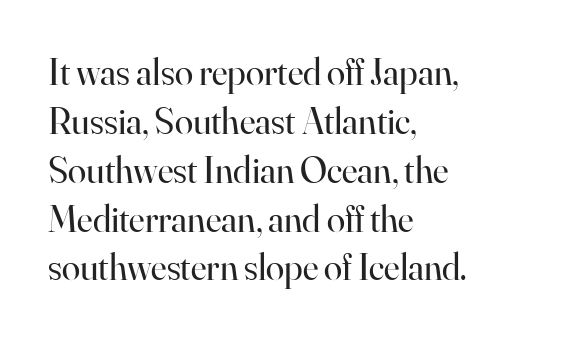
Decoration check: the copy has no underline. Honestly, the letter spacing is just normal — you wouldn't notice it. This sample uses a serif face. These lines stack with their left ends in a neat column. Upright lettering throughout. A typesetter would call this proportional, since set widths differ per character.
